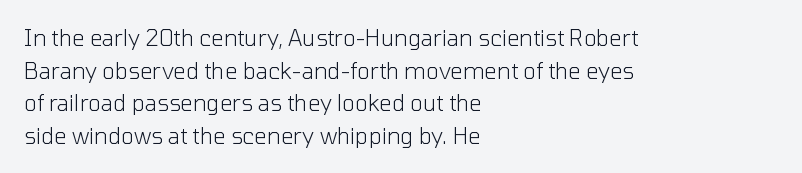
{"italic": "no", "bold": "no", "underline": "no", "align": "left", "line_spacing": "normal", "line_spacing_ratio": 1.48, "letter_spacing": "normal", "letter_spacing_em": 0.0, "glyph_px": 22}
